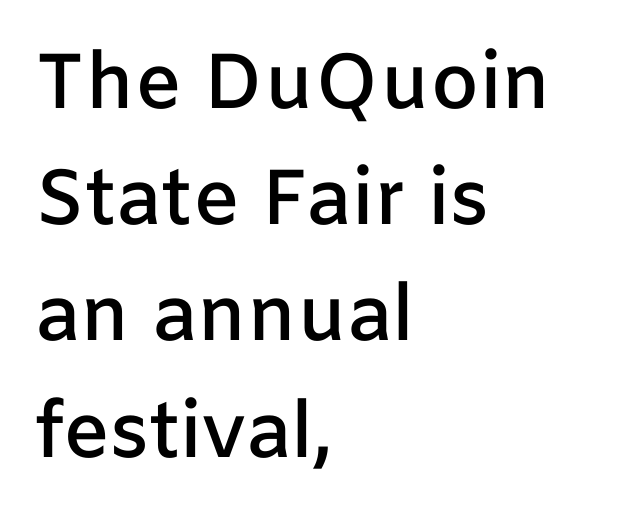
{"serif": "no", "italic": "no", "bold": "semi", "weight": "semibold", "width": "normal", "stroke_contrast": "low", "x_height": "medium", "monospaced": "no", "underline": "no", "align": "left", "line_spacing": "normal", "line_spacing_ratio": 1.49, "letter_spacing": "normal", "letter_spacing_em": 0.0, "glyph_px": 78}
